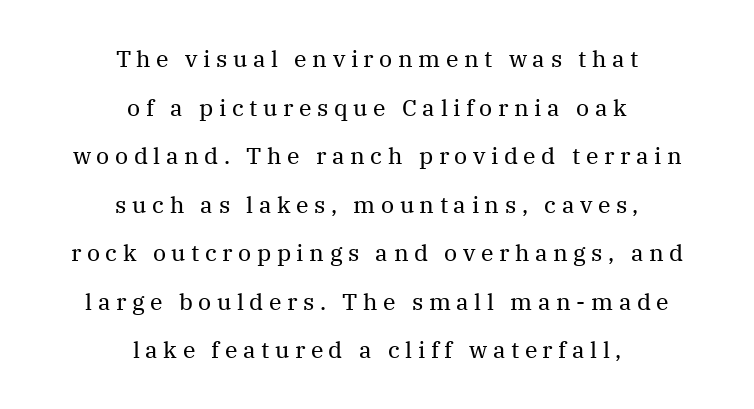
Every character sits straight up, as roman type does. The rag falls on both sides of this text block equally. Baseline-to-baseline distance is far greater than the letter height. A quiet, ordinary-to-light weight characterises the typeface. The gap between lines stays unmarked.
